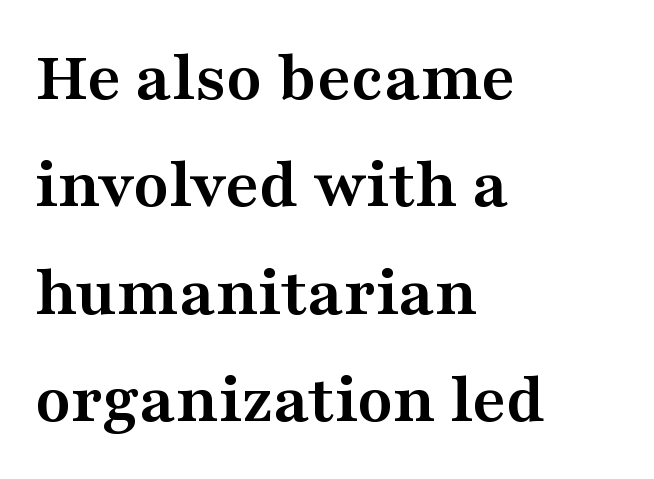
Q: Is the text bold? A: Yes.
Q: Is the text italic (slanted)? A: No, it is upright.
Q: Is the typeface a serif or a sans-serif typeface? A: Serif.
Q: Is the text underlined? A: No.
Q: How is the paragraph aligned? A: Left-aligned.
Q: Is the spacing between letters normal or unusually wide? A: Normal.
Q: Is the spacing between lines tight, normal or loose? A: Normal.
Q: Width (condensed, normal, or wide)? A: Wide.
Q: Stroke contrast? A: Medium.
Q: x-height? A: Medium.
Q: Monospaced? A: No.
